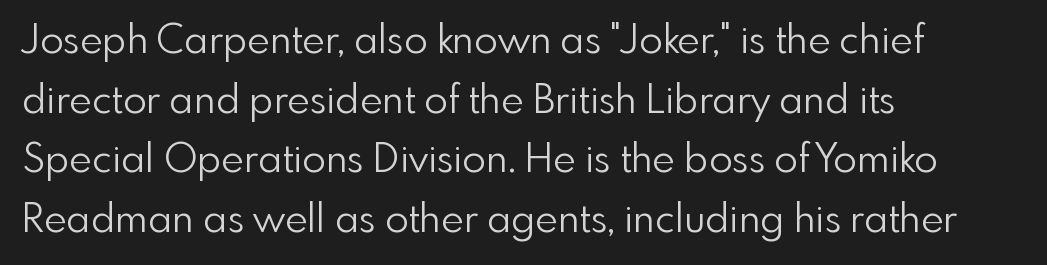
Q: Is the text bold? A: No.
Q: Is the text italic (slanted)? A: No, it is upright.
Q: Is the typeface a serif or a sans-serif typeface? A: Sans-serif.
Q: Is the text underlined? A: No.
Q: How is the paragraph aligned? A: Left-aligned.
Q: Is the spacing between letters normal or unusually wide? A: Normal.
Q: Is the spacing between lines tight, normal or loose? A: Normal.
Q: Width (condensed, normal, or wide)? A: Normal.
Q: x-height? A: Small.
Q: Monospaced? A: No.
